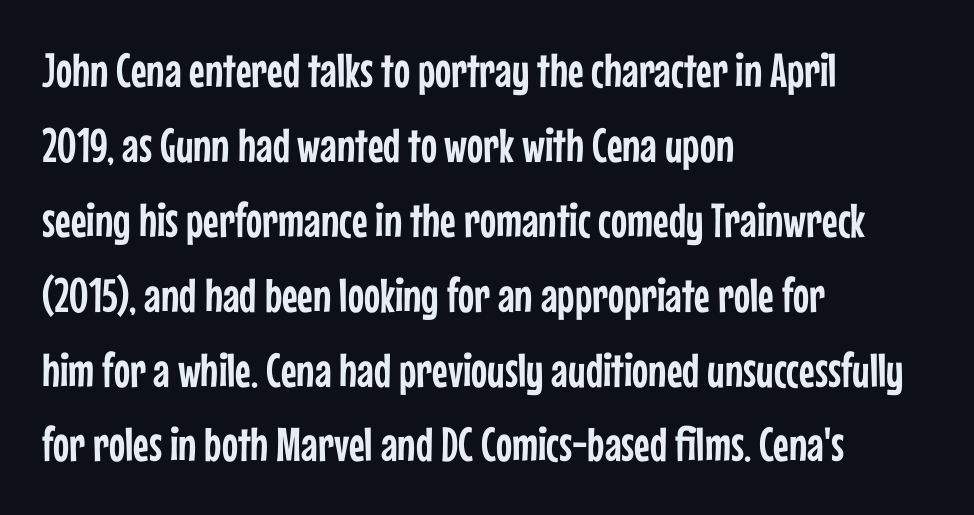
{"serif": "no", "italic": "no", "width": "condensed", "stroke_contrast": "low", "x_height": "medium", "monospaced": "no", "underline": "no", "align": "left", "line_spacing": "normal", "line_spacing_ratio": 1.56, "letter_spacing": "normal", "letter_spacing_em": 0.0, "glyph_px": 48}
